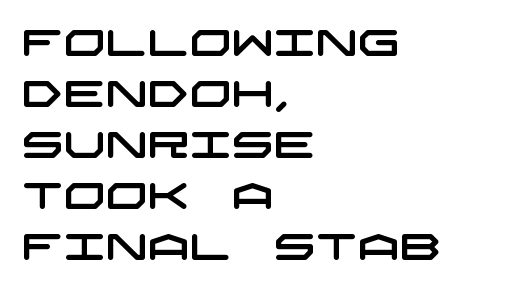
Q: Is the typeface a serif or a sans-serif typeface? A: Sans-serif.
Q: Is the text underlined? A: No.
Q: How is the paragraph aligned? A: Left-aligned.
Q: Is the spacing between letters normal or unusually wide? A: Normal.
Q: Is the spacing between lines tight, normal or loose? A: Normal.
Q: Width (condensed, normal, or wide)? A: Wide.
Q: Stroke contrast? A: Low.
Q: x-height? A: Large.
